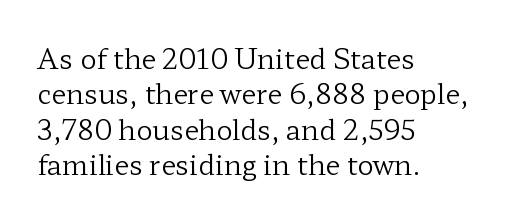
{"italic": "no", "bold": "no", "underline": "no", "align": "left", "line_spacing": "normal", "line_spacing_ratio": 1.31, "letter_spacing": "normal", "letter_spacing_em": 0.0, "glyph_px": 27}
